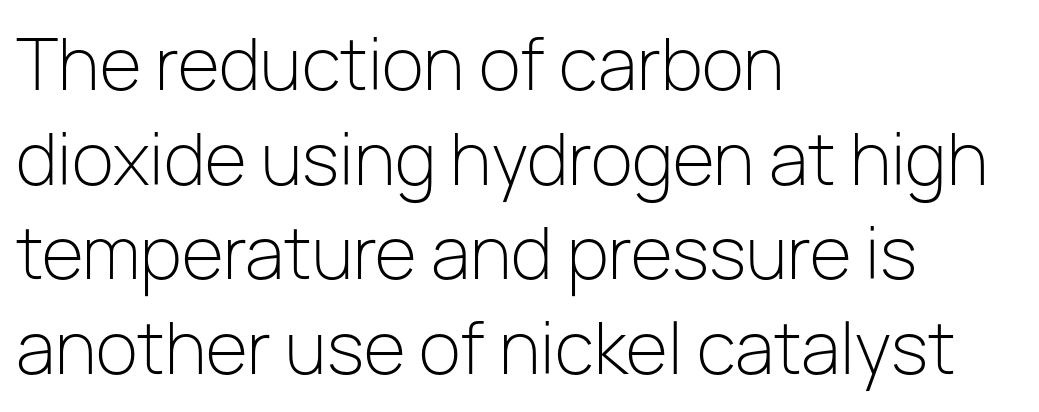
{"serif": "no", "italic": "no", "bold": "no", "weight": "light", "width": "normal", "stroke_contrast": "low", "x_height": "medium", "monospaced": "no", "underline": "no", "align": "left", "line_spacing": "normal", "line_spacing_ratio": 1.37, "letter_spacing": "normal", "letter_spacing_em": 0.0, "glyph_px": 69}
